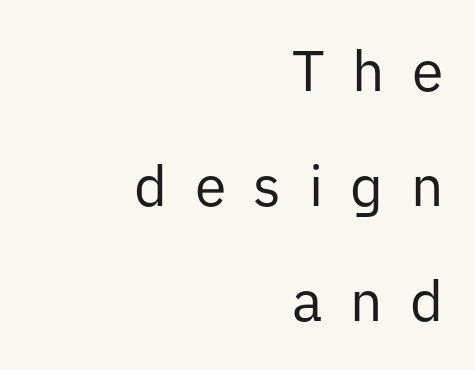
Each stroke keeps to a modest, everyday thickness or less. Each row of text sits above clean, open space. Note: no serifs on the glyphs. Proportional: the letters do not fall into vertical columns.
